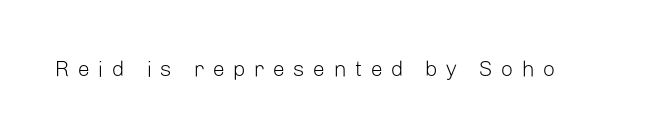
The image shows 22 px text type, upright; set unusually wide letter spacing (+0.37 em), not underlined.
